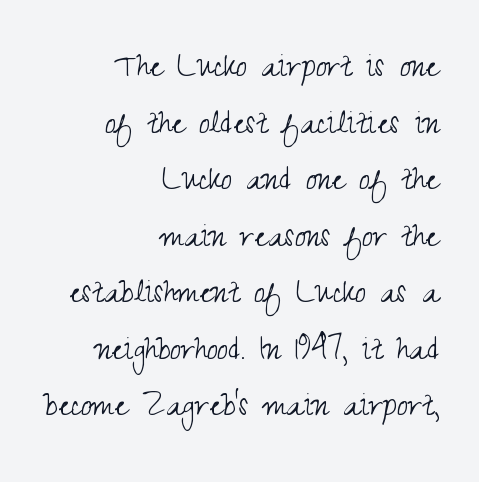
The image shows 39 px light, condensed sans-serif type, upright; set right-aligned, normal line spacing (1.45x), normal letter spacing, not underlined; medium stroke contrast and a small x-height.
